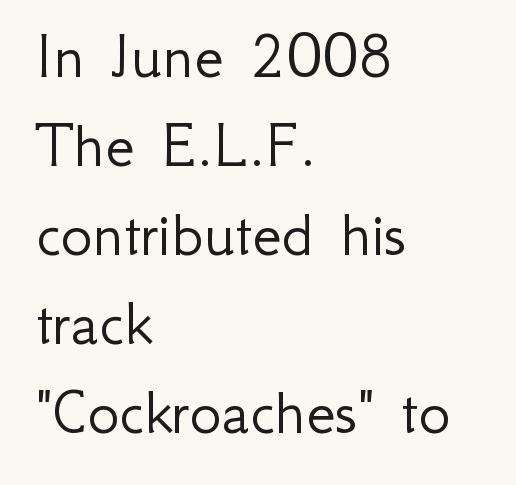
Has an underline been added? It has not. A typesetter would call this proportional, since set widths differ per character. The ragged edge is on the right, which tells us the setting is flush left. Compared with a typical body face, this is equally light or lighter still. Compared with typical paragraphs, the rows here are spaced about the same. Does the lettering tilt? It doesn't — this is upright.
